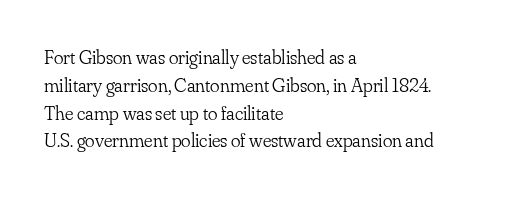
{"italic": "no", "bold": "no", "underline": "no", "align": "left", "line_spacing": "normal", "line_spacing_ratio": 1.39, "letter_spacing": "normal", "letter_spacing_em": 0.0, "glyph_px": 20}
